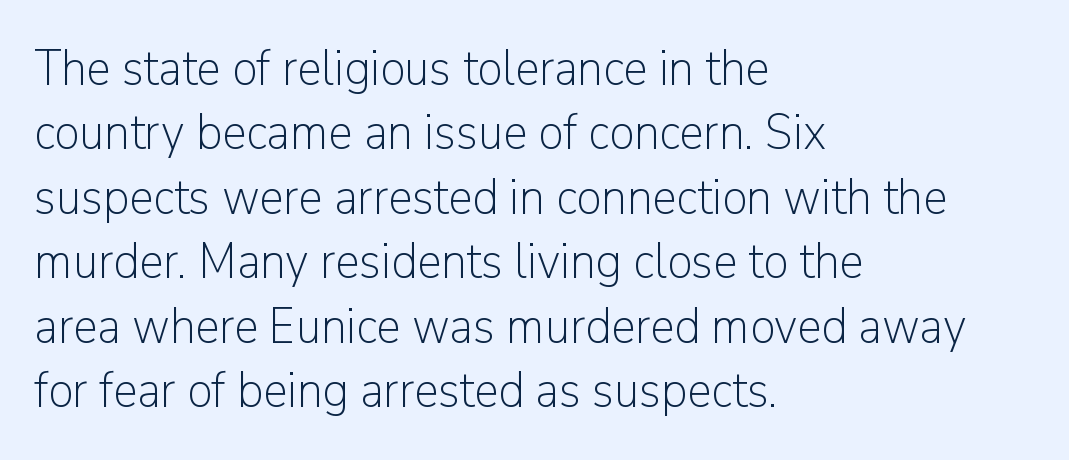
{"serif": "no", "italic": "no", "bold": "no", "weight": "light", "width": "normal", "stroke_contrast": "low", "x_height": "medium", "monospaced": "no", "underline": "no", "align": "left", "line_spacing": "normal", "line_spacing_ratio": 1.29, "letter_spacing": "normal", "letter_spacing_em": 0.0, "glyph_px": 50}
